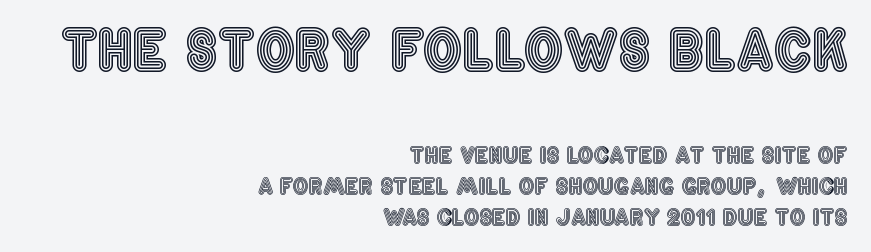
The designer left line spacing at the default. The face used here appears at its bigger size in the upper chunk. The gaps between neighbouring characters are ordinary and unremarkable. Every stem runs plumb, perpendicular to the baseline. The specimen omits any rule beneath the text block's lines.
